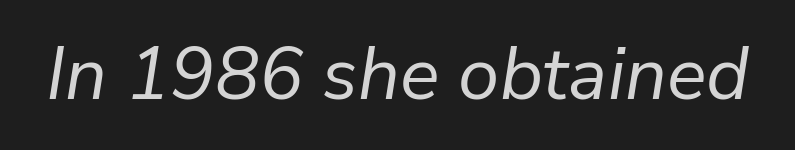
{"italic": "yes", "lean": "right", "slant_degrees": 9, "bold": "no", "weight": "regular", "width": "normal", "stroke_contrast": "low", "x_height": "medium", "monospaced": "no", "underline": "no", "letter_spacing": "normal", "letter_spacing_em": 0.0, "glyph_px": 74}
